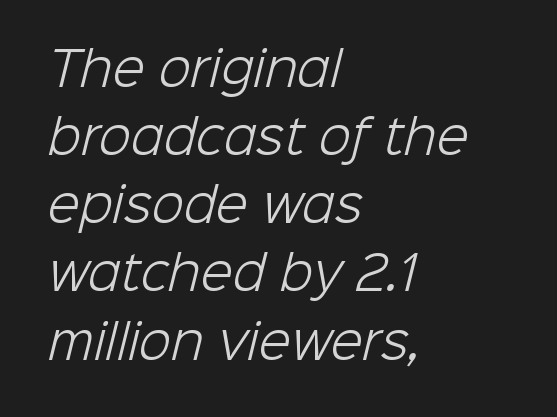
Q: Is the text bold? A: No.
Q: Is the typeface a serif or a sans-serif typeface? A: Sans-serif.
Q: Is the text underlined? A: No.
Q: How is the paragraph aligned? A: Left-aligned.
Q: Is the spacing between letters normal or unusually wide? A: Normal.
Q: Is the spacing between lines tight, normal or loose? A: Normal.
Q: Width (condensed, normal, or wide)? A: Normal.
Q: Stroke contrast? A: Low.
Q: x-height? A: Medium.
Q: Monospaced? A: No.
